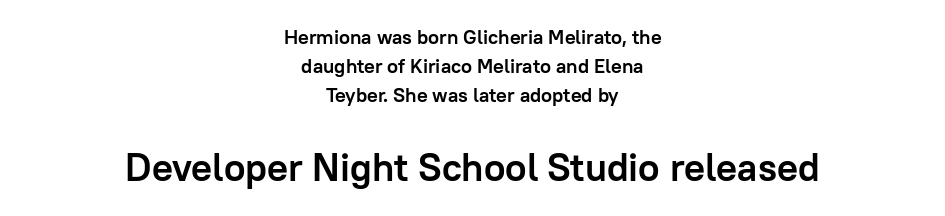
Q: Is the text bold? A: Yes.
Q: Is the text italic (slanted)? A: No, it is upright.
Q: Is the typeface a serif or a sans-serif typeface? A: Sans-serif.
Q: Is the text underlined? A: No.
Q: How is the paragraph aligned? A: Centered.
Q: Is the spacing between letters normal or unusually wide? A: Normal.
Q: Is the spacing between lines tight, normal or loose? A: Normal.
Q: Which block of text is set in a larger size, the first (top) or the second (bottom)? A: The second (bottom) one.
Q: Width (condensed, normal, or wide)? A: Normal.
Q: Stroke contrast? A: Low.
Q: x-height? A: Medium.
Q: Monospaced? A: No.
